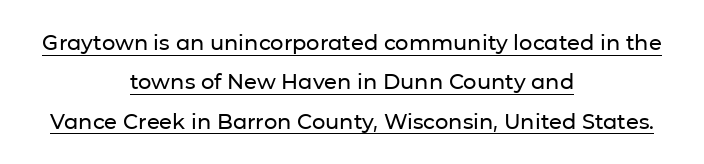
Q: Is the text italic (slanted)? A: No, it is upright.
Q: Is the text underlined? A: Yes.
Q: How is the paragraph aligned? A: Centered.
Q: Is the spacing between letters normal or unusually wide? A: Normal.
